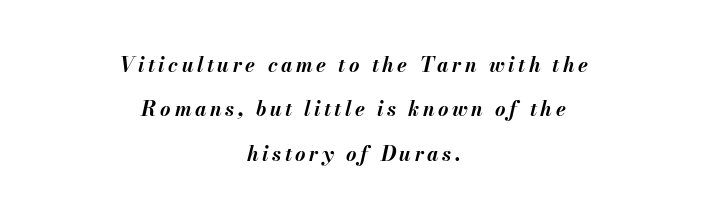
Q: Is the text bold? A: Yes.
Q: Is the text italic (slanted)? A: Yes, it leans right by about 13 degrees.
Q: Is the text underlined? A: No.
Q: How is the paragraph aligned? A: Centered.
Q: Is the spacing between lines tight, normal or loose? A: Loose.
